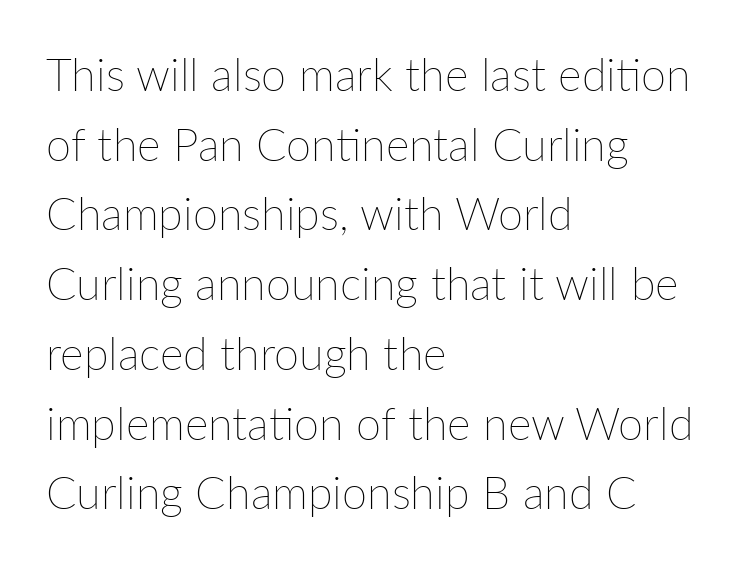
The image shows 45 px thin type, upright; set left-aligned, normal line spacing (1.55x), normal letter spacing, not underlined; low stroke contrast and a medium x-height.
